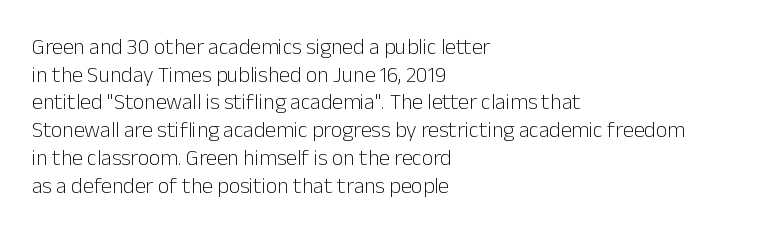
The typeface has the unassuming heft of standard copy or less. Vertical strokes here are truly vertical. A clean baseline with only descenders dipping below it. Default kerning and tracking; the words read as compact shapes.
